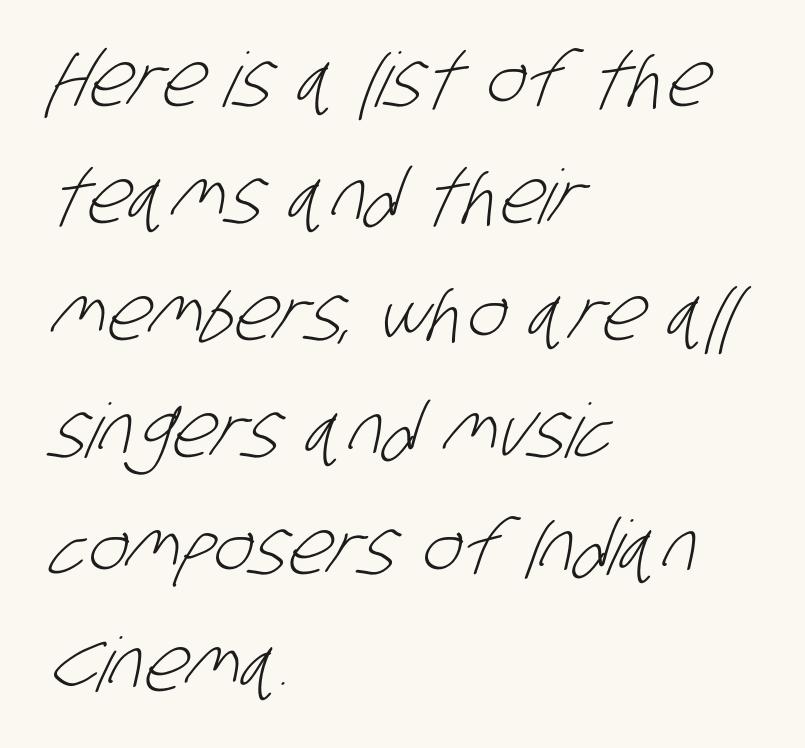
The image shows 75 px light, condensed sans-serif type; set left-aligned, normal line spacing (1.56x), normal letter spacing, not underlined; low stroke contrast and a large x-height.
